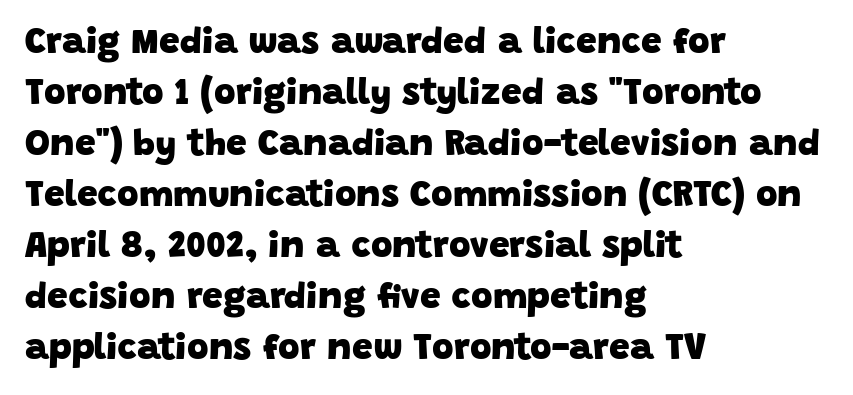
Q: Is the text bold? A: Yes.
Q: Is the typeface a serif or a sans-serif typeface? A: Sans-serif.
Q: Is the text underlined? A: No.
Q: How is the paragraph aligned? A: Left-aligned.
Q: Is the spacing between letters normal or unusually wide? A: Normal.
Q: Is the spacing between lines tight, normal or loose? A: Normal.
Q: Width (condensed, normal, or wide)? A: Normal.
Q: Stroke contrast? A: Low.
Q: x-height? A: Large.
Q: Monospaced? A: No.
